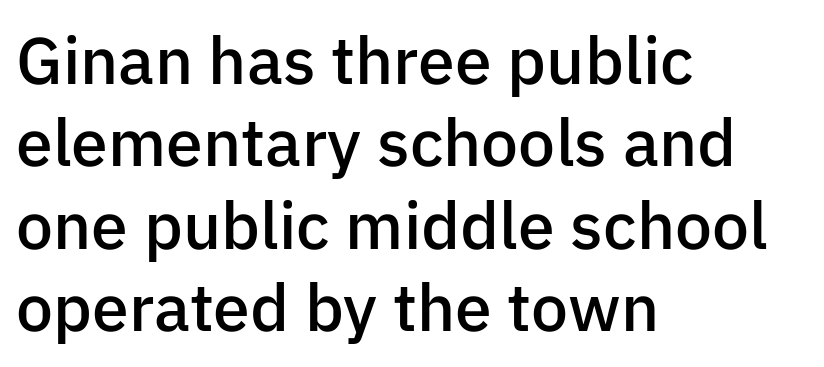
The glyphs in this specimen are sans serif. These lines keep a tight, regular rhythm from letter to letter. The passage shown is not underscored anywhere. The rows are spaced the way most documents space them.
